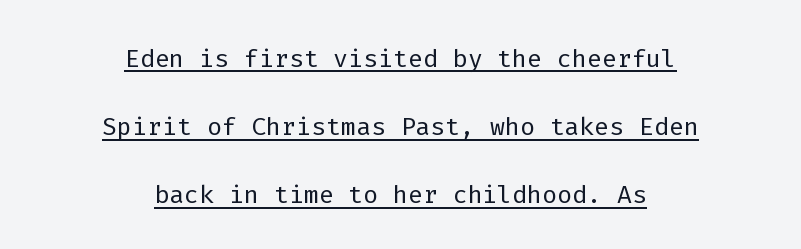
Q: Is the text bold? A: No.
Q: Is the text italic (slanted)? A: No, it is upright.
Q: Is the typeface a serif or a sans-serif typeface? A: Sans-serif.
Q: Is the text underlined? A: Yes.
Q: How is the paragraph aligned? A: Centered.
Q: Is the spacing between letters normal or unusually wide? A: Normal.
Q: Is the spacing between lines tight, normal or loose? A: Loose.
Q: Width (condensed, normal, or wide)? A: Normal.
Q: Stroke contrast? A: Low.
Q: x-height? A: Medium.
Q: Monospaced? A: Yes.
